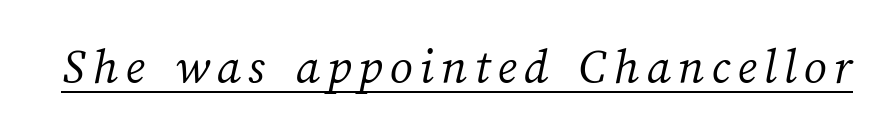
The image shows 51 px light type; set underlined; medium stroke contrast and a medium x-height.
